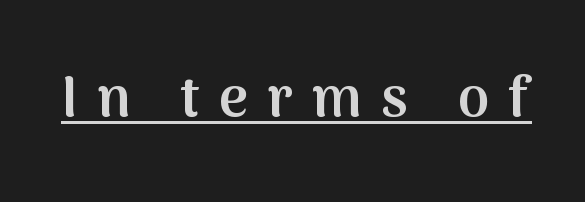
{"serif": "no", "italic": "no", "bold": "semi", "weight": "semibold", "width": "normal", "stroke_contrast": "medium", "x_height": "medium", "monospaced": "no", "underline": "yes", "letter_spacing": "wide", "letter_spacing_em": 0.33, "glyph_px": 57}
